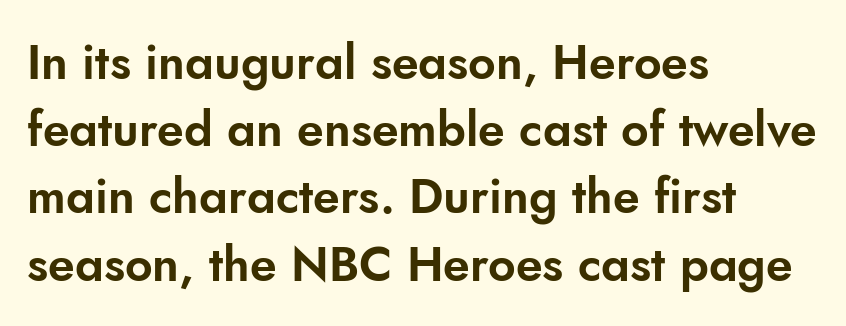
The image shows 48 px sans-serif type, upright; set left-aligned, normal line spacing (1.4x), normal letter spacing, not underlined; low stroke contrast and a small x-height.
